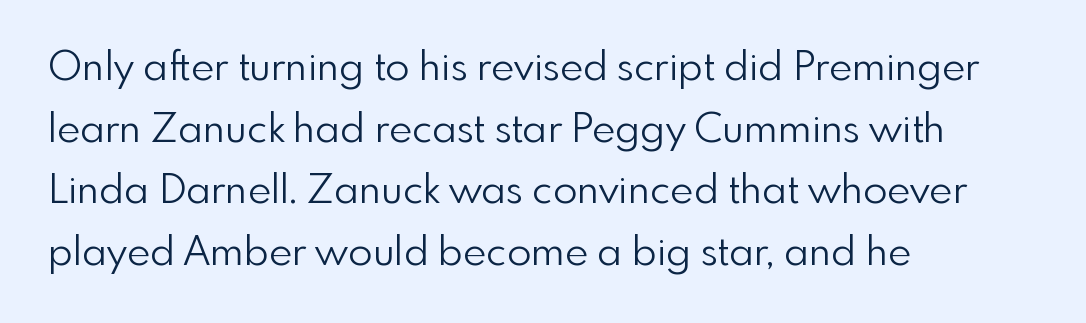
Q: Is the text bold? A: No.
Q: Is the text italic (slanted)? A: No, it is upright.
Q: Is the typeface a serif or a sans-serif typeface? A: Sans-serif.
Q: Is the text underlined? A: No.
Q: How is the paragraph aligned? A: Left-aligned.
Q: Is the spacing between letters normal or unusually wide? A: Normal.
Q: Is the spacing between lines tight, normal or loose? A: Normal.
Q: Width (condensed, normal, or wide)? A: Normal.
Q: x-height? A: Small.
Q: Monospaced? A: No.
